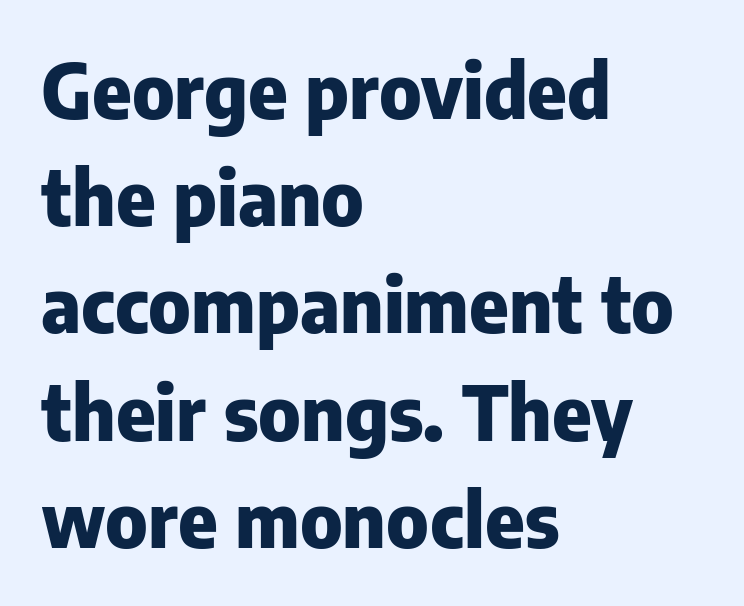
Q: Is the text bold? A: Yes.
Q: Is the text italic (slanted)? A: No, it is upright.
Q: Is the typeface a serif or a sans-serif typeface? A: Sans-serif.
Q: Is the text underlined? A: No.
Q: How is the paragraph aligned? A: Left-aligned.
Q: Is the spacing between letters normal or unusually wide? A: Normal.
Q: Is the spacing between lines tight, normal or loose? A: Normal.
Q: Width (condensed, normal, or wide)? A: Normal.
Q: Stroke contrast? A: Low.
Q: x-height? A: Medium.
Q: Monospaced? A: No.
